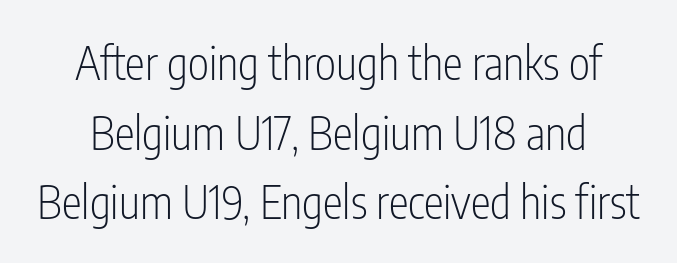
{"serif": "no", "italic": "no", "bold": "no", "weight": "light", "width": "condensed", "stroke_contrast": "low", "x_height": "medium", "monospaced": "no", "underline": "no", "line_spacing": "normal", "line_spacing_ratio": 1.55, "letter_spacing": "normal", "letter_spacing_em": 0.0, "glyph_px": 45}
